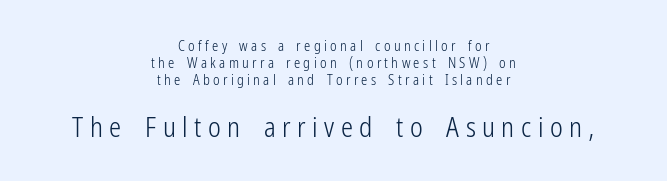
Q: Is the text bold? A: No.
Q: Is the text italic (slanted)? A: No, it is upright.
Q: Is the text underlined? A: No.
Q: How is the paragraph aligned? A: Centered.
Q: Is the spacing between letters normal or unusually wide? A: Unusually wide.
Q: Which block of text is set in a larger size, the first (top) or the second (bottom)? A: The second (bottom) one.
